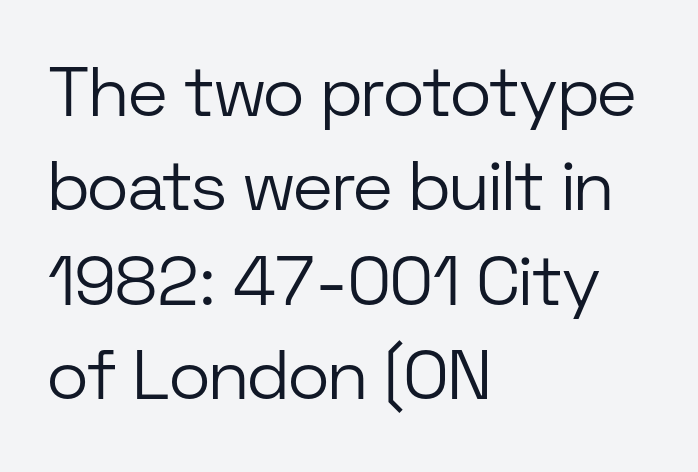
The image shows 70 px light sans-serif type, upright; set left-aligned, normal line spacing (1.35x), normal letter spacing, not underlined; low stroke contrast and a medium x-height.
